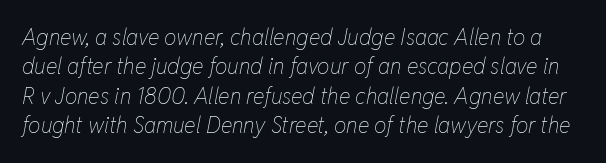
The image shows 22 px text type, italic (leaning right); set normal line spacing (1.34x), normal letter spacing, not underlined.
